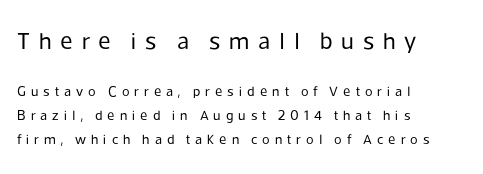
The image shows 24 px text type, upright; set left-aligned, normal line spacing (1.7x), unusually wide letter spacing (+0.36 em), not underlined; the first (top) block is 1.71x larger.
